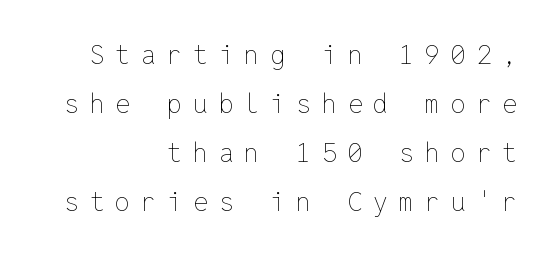
{"italic": "no", "bold": "no", "underline": "no", "align": "right", "line_spacing_ratio": 1.89, "letter_spacing": "wide", "letter_spacing_em": 0.43, "glyph_px": 26}
